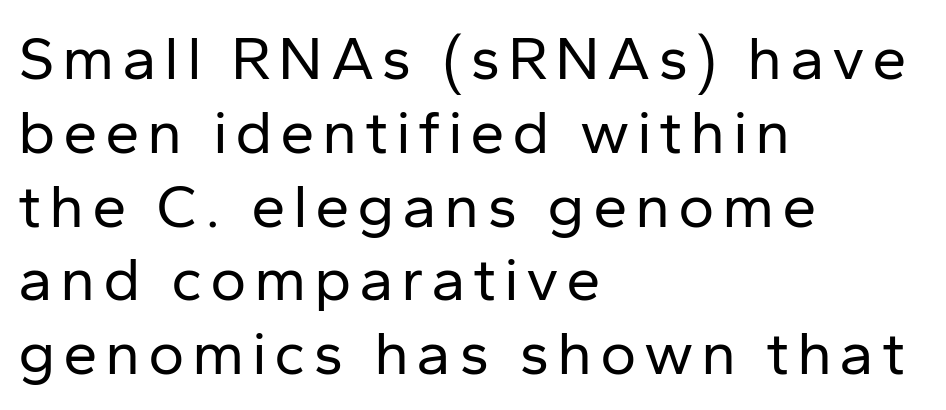
The rendering shows plain stroke endings on the letterforms — a sans-serif design. Honestly, there is no underline to notice here at all. Do the characters align in a grid? No, the font is proportional. Do the letters lean? They stand straight.
